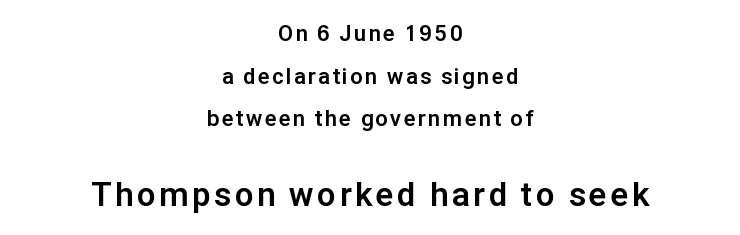
Q: Is the text bold? A: Yes.
Q: Is the text italic (slanted)? A: No, it is upright.
Q: Is the typeface a serif or a sans-serif typeface? A: Sans-serif.
Q: Is the text underlined? A: No.
Q: How is the paragraph aligned? A: Centered.
Q: Is the spacing between lines tight, normal or loose? A: Loose.
Q: Which block of text is set in a larger size, the first (top) or the second (bottom)? A: The second (bottom) one.
Q: Width (condensed, normal, or wide)? A: Normal.
Q: Stroke contrast? A: Low.
Q: x-height? A: Medium.
Q: Monospaced? A: No.
